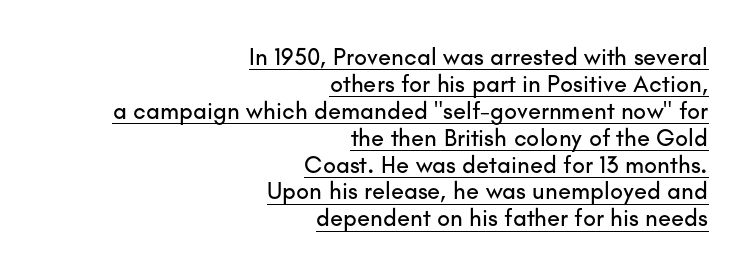
{"italic": "no", "underline": "yes", "align": "right", "line_spacing": "tight", "line_spacing_ratio": 1.12, "letter_spacing": "normal", "letter_spacing_em": 0.0, "glyph_px": 24}
